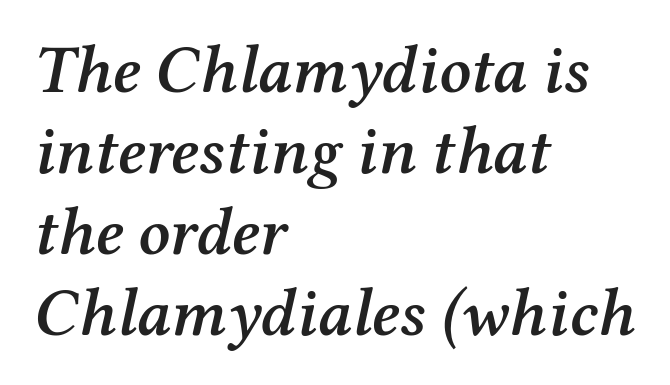
The letterforms sit shoulder to shoulder at normal distance. Little horizontal feet cap the strokes, marking this as serif type. The passage shown is not underscored anywhere. Each line starts at the same left margin while the right side varies. Italic? Definitely — the glyphs are oblique. Note the varied advance widths — an 'i' is clearly narrower than an 'm'.
